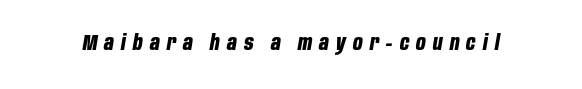
Q: Is the text bold? A: Yes.
Q: Is the text italic (slanted)? A: Yes, it leans right by about 10 degrees.
Q: Is the text underlined? A: No.
Q: Is the spacing between letters normal or unusually wide? A: Unusually wide.
